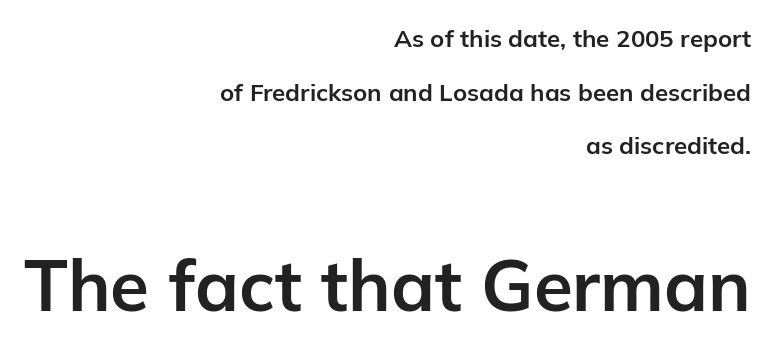
The image shows 71 px bold sans-serif type, upright; set right-aligned, loose line spacing (2.23x), normal letter spacing, not underlined; the second (bottom) block is 2.96x larger; low stroke contrast and a medium x-height.
